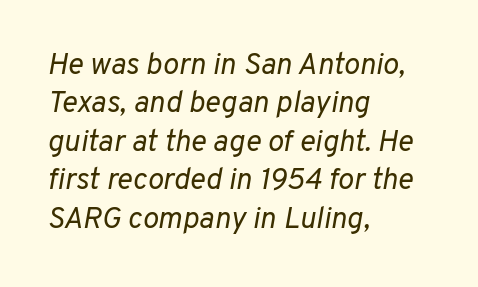
{"italic": "yes", "lean": "right", "slant_degrees": 10, "bold": "no", "weight": "regular", "width": "normal", "stroke_contrast": "low", "x_height": "medium", "monospaced": "no", "underline": "no", "align": "left", "line_spacing": "normal", "line_spacing_ratio": 1.28, "letter_spacing": "normal", "letter_spacing_em": 0.0, "glyph_px": 30}
